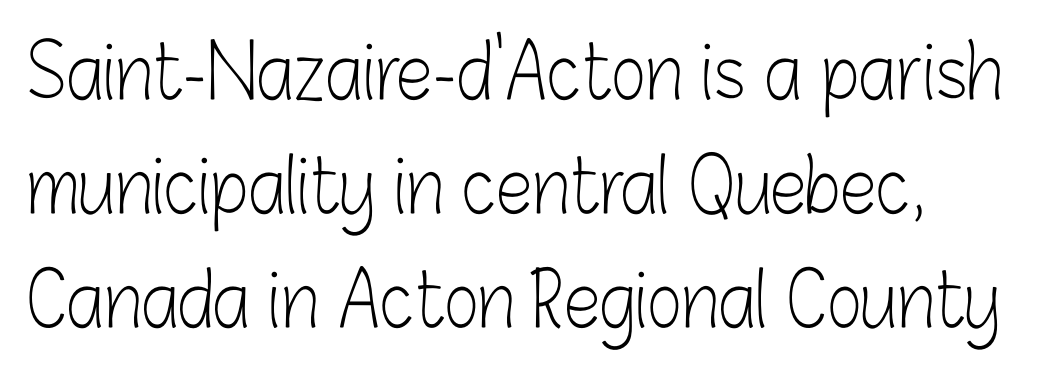
{"serif": "no", "italic": "no", "bold": "no", "weight": "light", "width": "condensed", "stroke_contrast": "low", "x_height": "medium", "monospaced": "no", "underline": "no", "align": "left", "line_spacing": "normal", "line_spacing_ratio": 1.54, "letter_spacing": "normal", "letter_spacing_em": 0.0, "glyph_px": 74}
